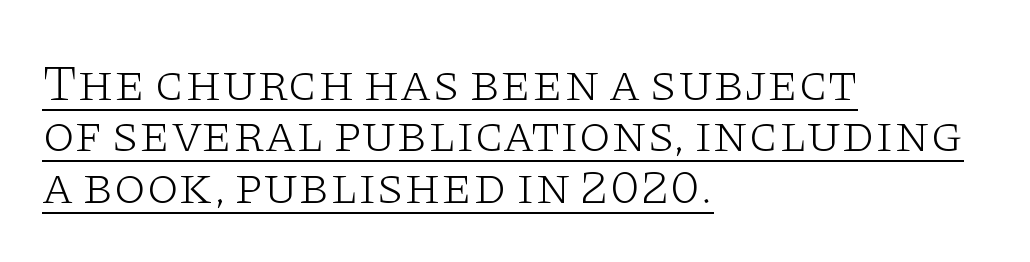
The rendering anchors every line to the left-hand side. The passage shown is typed in a proportional face where columns would drift. Is there an underline? Yes — a line sits under the letters. When letters stand straight like this, we call the style roman or upright. The font is comparable to plain body text, perhaps lighter.
